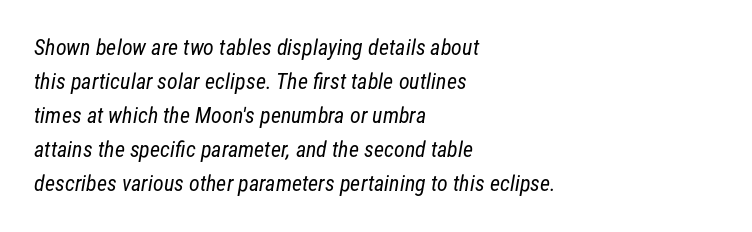
{"bold": "no", "underline": "no", "align": "left", "line_spacing": "normal", "line_spacing_ratio": 1.55, "letter_spacing": "normal", "letter_spacing_em": 0.0, "glyph_px": 22}
